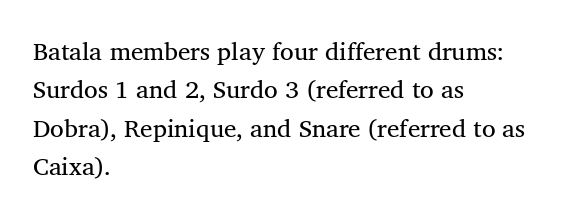
The space beneath each line is pristine and unruled. Layout note: lines flush left. This is not heavy type; no bold has been used. Reading down the column, the eye jumps a familiar distance to each next line.
